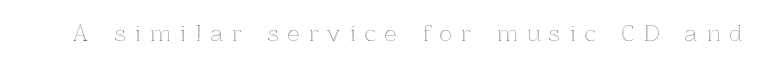
The image shows 21 px text type, upright; set unusually wide letter spacing (+0.44 em), not underlined.
